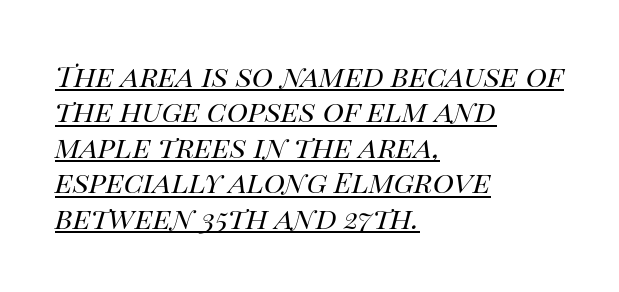
The image shows 29 px regular-weight type, italic (leaning right); set left-aligned, line spacing 1.22x, normal letter spacing, underlined; high stroke contrast and a large x-height.
